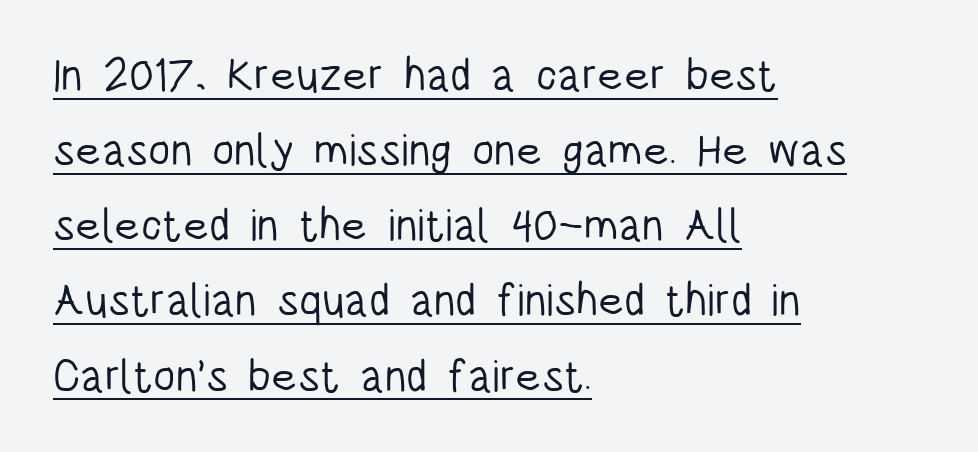
The image shows 45 px light, condensed sans-serif type, upright; set left-aligned, normal line spacing (1.67x), normal letter spacing, underlined; low stroke contrast and a large x-height.
